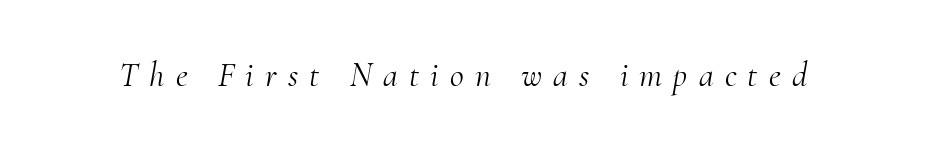
{"serif": "yes", "italic": "yes", "lean": "right", "slant_degrees": 10, "bold": "no", "weight": "light", "width": "normal", "stroke_contrast": "medium", "x_height": "small", "monospaced": "no", "underline": "no", "letter_spacing": "wide", "letter_spacing_em": 0.33, "glyph_px": 34}
